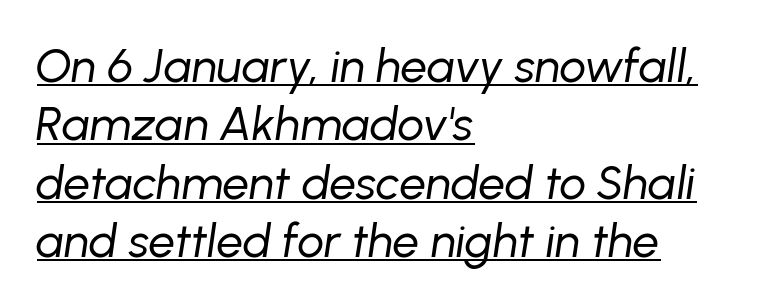
Honestly, the letter spacing is just normal — you wouldn't notice it. A light-to-regular cut is what we see here. Underlining? Definitely there. Slant detected: the letters are inclined.
